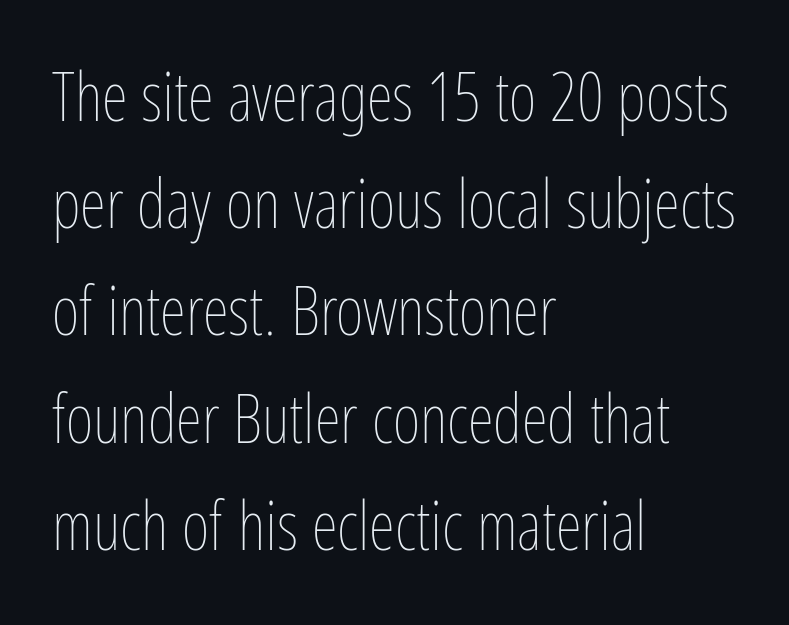
The image shows 67 px thin, condensed type, upright; set left-aligned, normal line spacing (1.6x), normal letter spacing, not underlined; low stroke contrast and a medium x-height.
